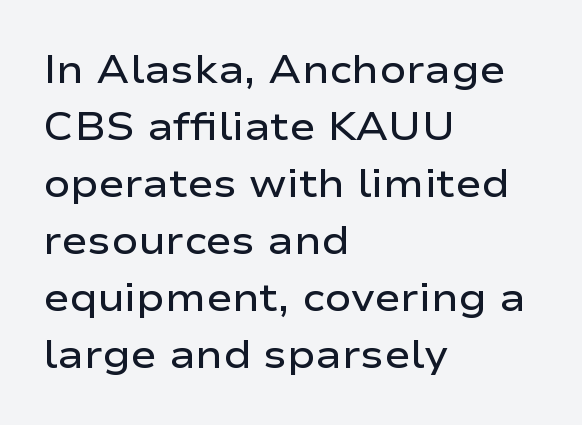
In terms of weight, the rendering is demibold, just under bold. Type without underlining. Each letter keeps its own natural width here, so spacing adapts to shape. Serif or sans? Sans — the stroke terminals are bare. The specimen reads as upright at a glance.
